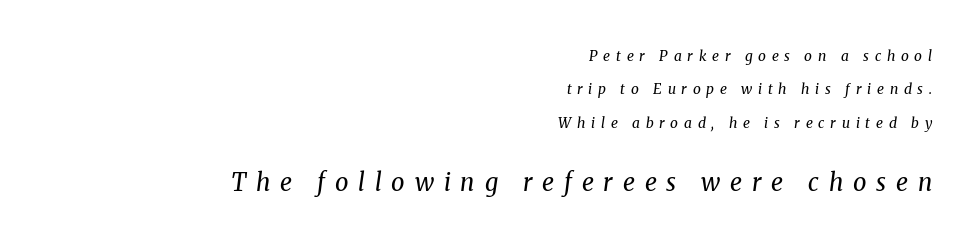
Q: Is the text bold? A: No.
Q: Is the text italic (slanted)? A: Yes, it leans right by about 8 degrees.
Q: Is the text underlined? A: No.
Q: How is the paragraph aligned? A: Right-aligned.
Q: Is the spacing between letters normal or unusually wide? A: Unusually wide.
Q: Is the spacing between lines tight, normal or loose? A: Loose.
Q: Which block of text is set in a larger size, the first (top) or the second (bottom)? A: The second (bottom) one.
